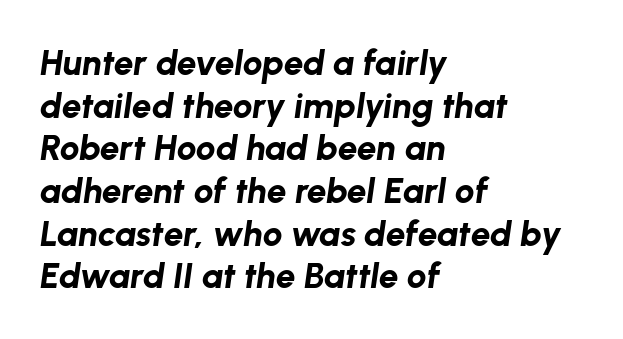
Q: Is the text bold? A: Yes.
Q: Is the text italic (slanted)? A: Yes, it leans right by about 8 degrees.
Q: Is the text underlined? A: No.
Q: How is the paragraph aligned? A: Left-aligned.
Q: Is the spacing between letters normal or unusually wide? A: Normal.
Q: Width (condensed, normal, or wide)? A: Normal.
Q: Stroke contrast? A: Low.
Q: x-height? A: Medium.
Q: Monospaced? A: No.
